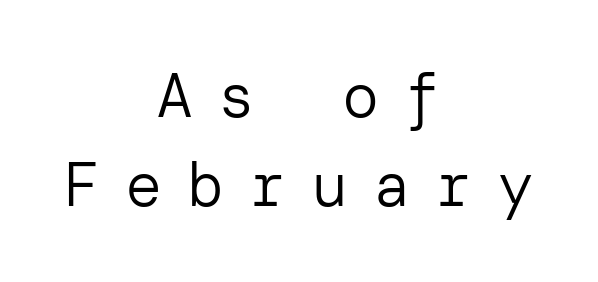
Does the lettering tilt? It doesn't — this is upright. Unmarked baselines from the first word to the last. The passage shown has open, widely tracked lettering throughout. Stroke terminals: plain, sans-serif. A typesetter would call this leading conventional body-copy spacing.
